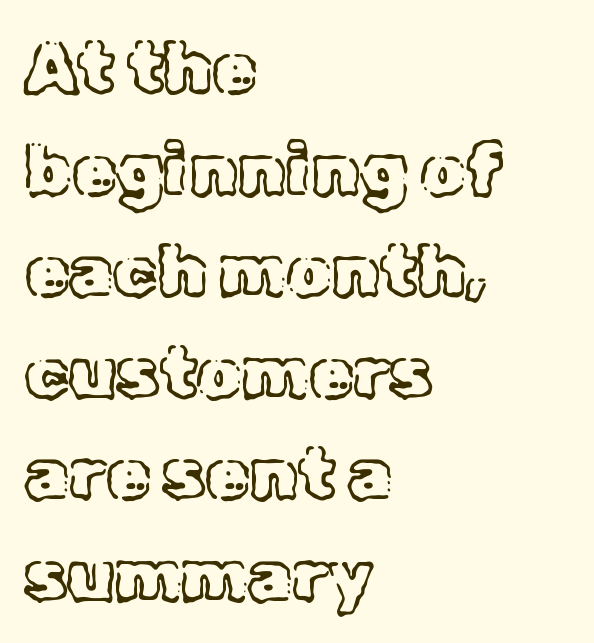
Q: Is the text italic (slanted)? A: No, it is upright.
Q: Is the text underlined? A: No.
Q: How is the paragraph aligned? A: Left-aligned.
Q: Is the spacing between letters normal or unusually wide? A: Normal.
Q: Is the spacing between lines tight, normal or loose? A: Normal.
Q: Width (condensed, normal, or wide)? A: Normal.
Q: x-height? A: Medium.
Q: Monospaced? A: No.
